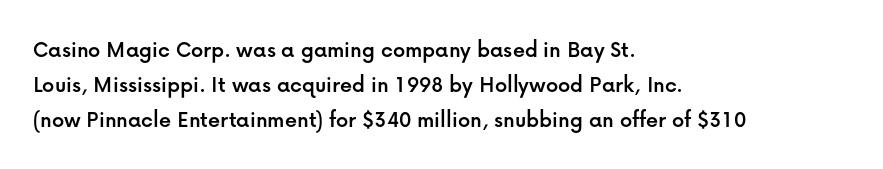
{"italic": "no", "underline": "no", "align": "left", "line_spacing": "normal", "line_spacing_ratio": 1.46, "letter_spacing": "normal", "letter_spacing_em": 0.0, "glyph_px": 24}
